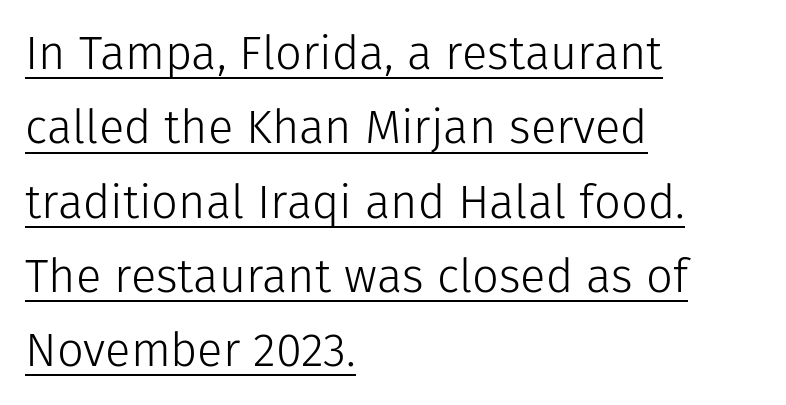
{"serif": "no", "italic": "no", "bold": "no", "weight": "light", "width": "normal", "stroke_contrast": "low", "x_height": "medium", "monospaced": "no", "underline": "yes", "align": "left", "line_spacing": "normal", "line_spacing_ratio": 1.58, "letter_spacing": "normal", "letter_spacing_em": 0.0, "glyph_px": 47}
